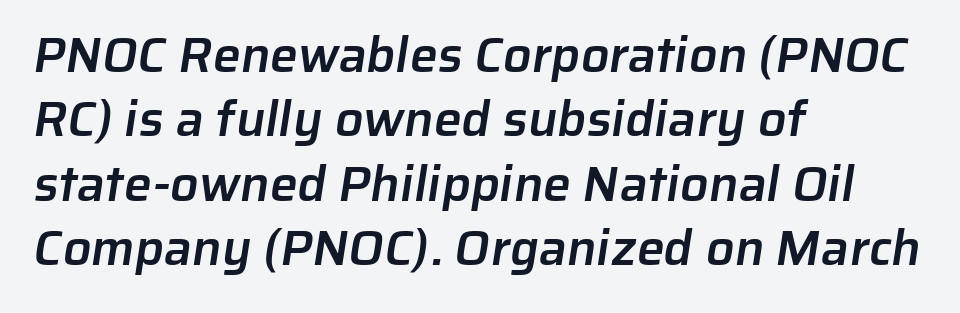
Q: Is the text bold? A: Semi-bold.
Q: Is the typeface a serif or a sans-serif typeface? A: Sans-serif.
Q: Is the text underlined? A: No.
Q: How is the paragraph aligned? A: Left-aligned.
Q: Is the spacing between letters normal or unusually wide? A: Normal.
Q: Is the spacing between lines tight, normal or loose? A: Normal.
Q: Width (condensed, normal, or wide)? A: Normal.
Q: Stroke contrast? A: Low.
Q: x-height? A: Medium.
Q: Monospaced? A: No.
